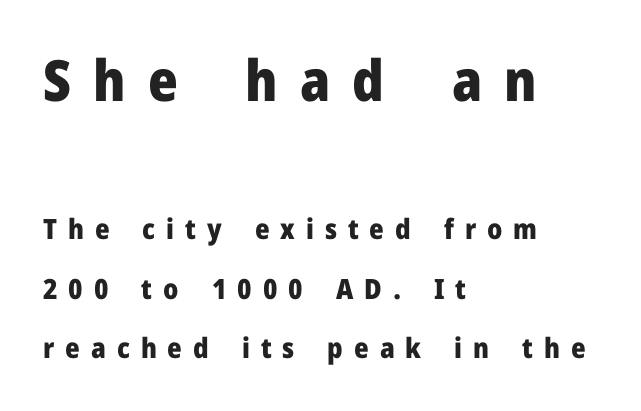
The image shows 57 px heavy sans-serif type, upright; set left-aligned, loose line spacing (2.13x), unusually wide letter spacing (+0.39 em), not underlined; the first (top) block is 2.04x larger; low stroke contrast and a medium x-height.
